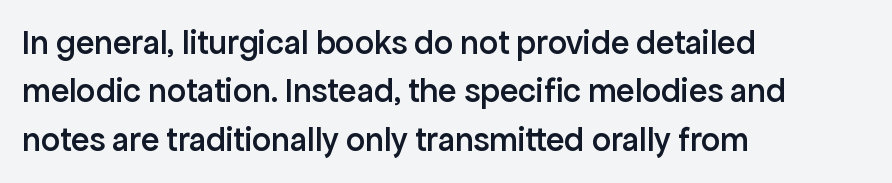
Q: Is the text bold? A: Semi-bold.
Q: Is the text italic (slanted)? A: No, it is upright.
Q: Is the typeface a serif or a sans-serif typeface? A: Sans-serif.
Q: Is the text underlined? A: No.
Q: How is the paragraph aligned? A: Left-aligned.
Q: Is the spacing between letters normal or unusually wide? A: Normal.
Q: Is the spacing between lines tight, normal or loose? A: Normal.
Q: Width (condensed, normal, or wide)? A: Normal.
Q: Stroke contrast? A: Low.
Q: x-height? A: Medium.
Q: Monospaced? A: No.
